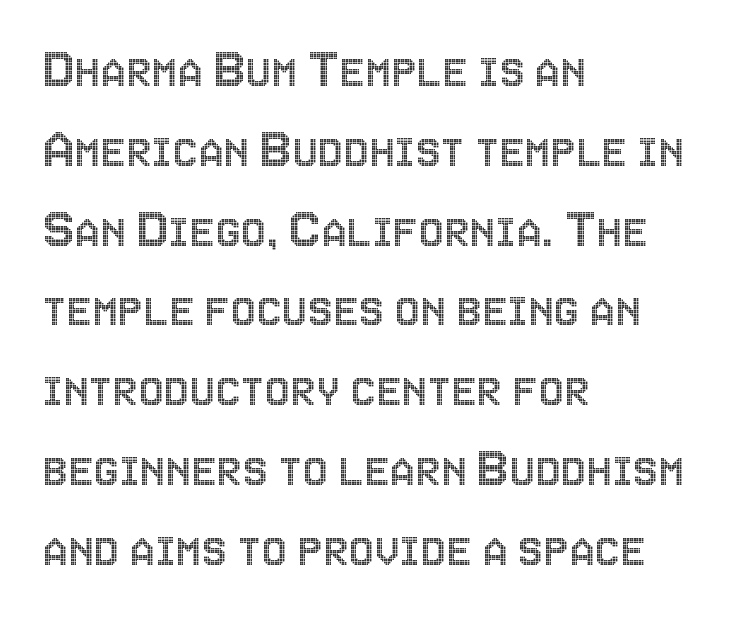
Q: Is the text italic (slanted)? A: No, it is upright.
Q: Is the text underlined? A: No.
Q: How is the paragraph aligned? A: Left-aligned.
Q: Is the spacing between letters normal or unusually wide? A: Normal.
Q: Is the spacing between lines tight, normal or loose? A: Normal.
Q: Width (condensed, normal, or wide)? A: Condensed.
Q: x-height? A: Large.
Q: Monospaced? A: No.
